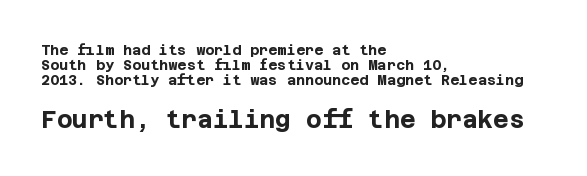
This rendering features lettering with no underline. This sample is left-justified, so line endings fall wherever the words run out. Does the leading feel generous? Not at all — it's pinched. Students, note that the glyphs here touch the page at normal intervals.
